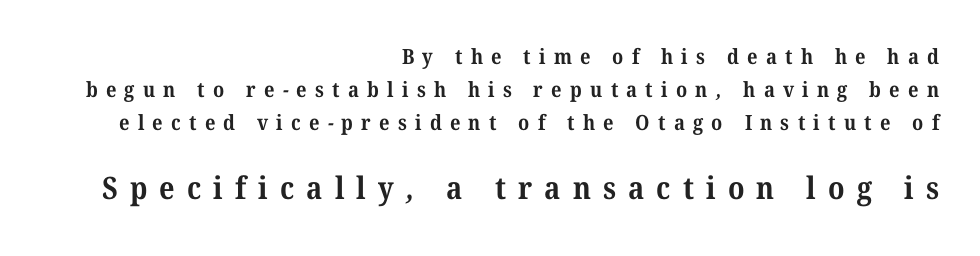
Strokes here are thick enough to call this a true bold. Reading top to bottom, the characters get bigger at the block break. Does the type have serifs? Yes, each stem ends in a small foot. Right-aligned paragraph, ragged on the left. Each letter keeps its own natural width here, so spacing adapts to shape.
